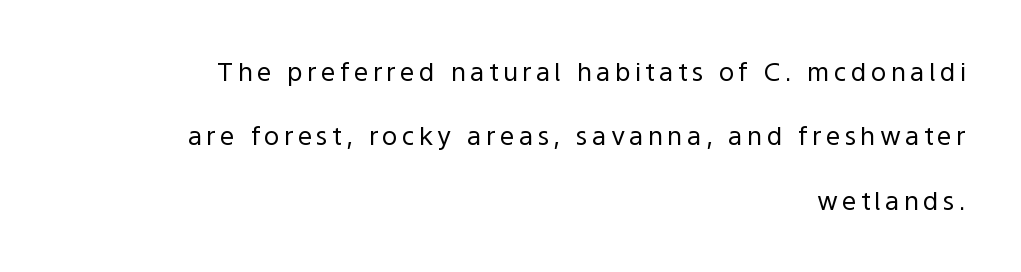
{"italic": "no", "bold": "no", "underline": "no", "align": "right", "line_spacing": "loose", "line_spacing_ratio": 2.48, "glyph_px": 26}
